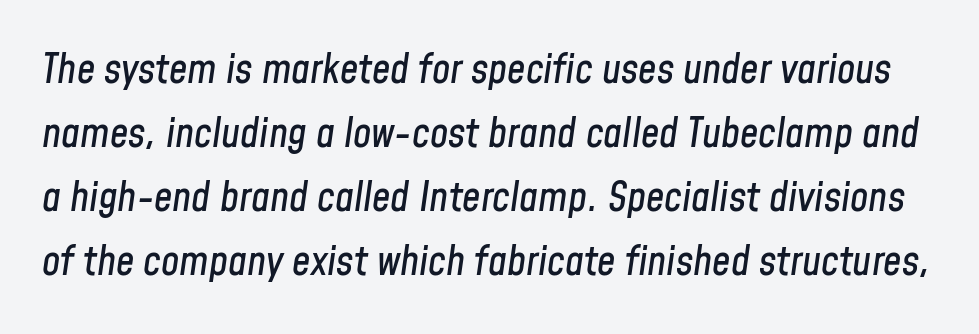
The image shows 41 px condensed type, italic (leaning right); set normal line spacing (1.56x), normal letter spacing, not underlined; low stroke contrast and a medium x-height.
